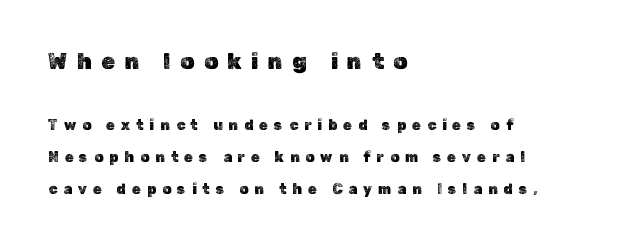
{"italic": "no", "underline": "no", "align": "left", "line_spacing": "loose", "line_spacing_ratio": 2.29, "letter_spacing": "wide", "letter_spacing_em": 0.44, "larger_block": "first", "size_ratio": 1.57, "glyph_px": 22}
